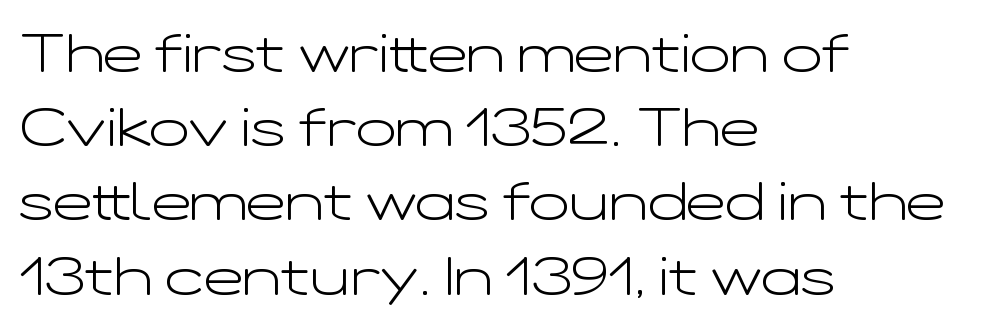
Vertical spacing — default. The lines in this sample share a left origin and differ only in where they stop. Is there any slant? The stems are plumb. Grotesque or geometric, the face here clearly has no serifs.
